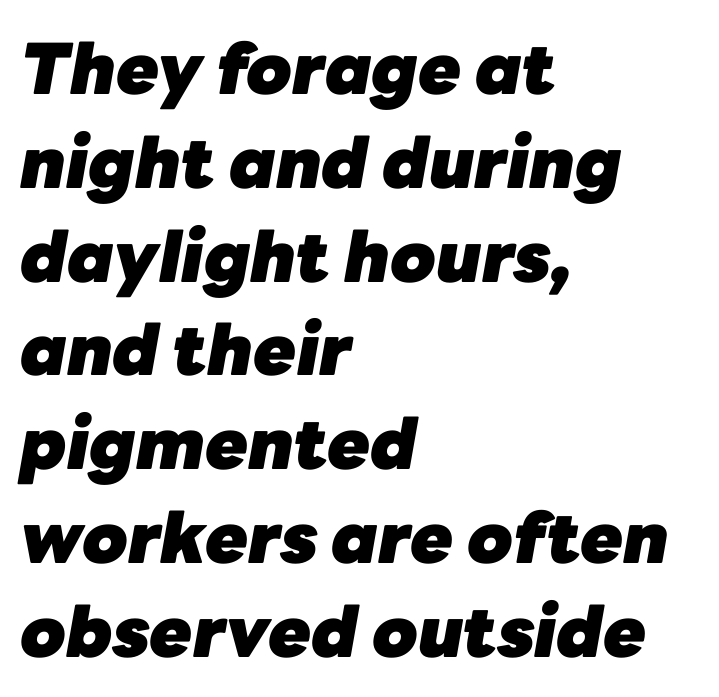
The image shows 70 px heavy type, italic (leaning right); set left-aligned, normal line spacing (1.34x), normal letter spacing, not underlined; low stroke contrast and a medium x-height.
